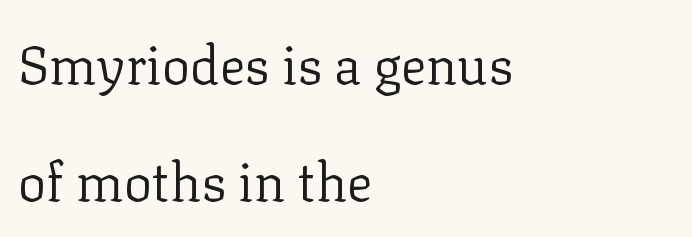
Each line starts at the same left margin while the right side varies. Weight class: somewhere from thin through regular. The space between consecutive lines is lavish. Font category for this specimen: serif.
